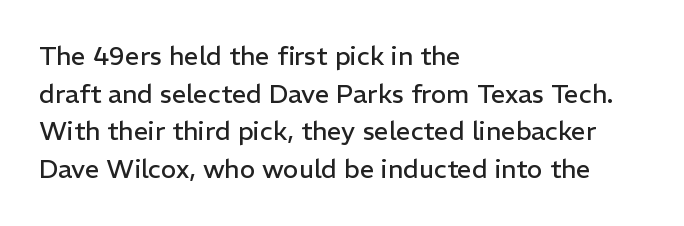
This sample is left-justified, so line endings fall wherever the words run out. Short note: letters normally spaced. These lines were composed using upright roman letters. Nothing heavy about these letters — not bold at all. The glyphs are unaccompanied by any horizontal stroke below them. Quick note: interline space is typical.
